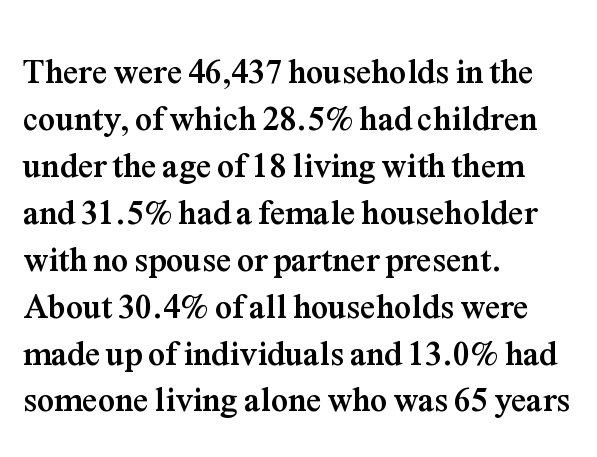
The image shows 34 px semibold serif type, upright; set left-aligned, normal line spacing (1.38x), normal letter spacing, not underlined; medium stroke contrast and a medium x-height.
